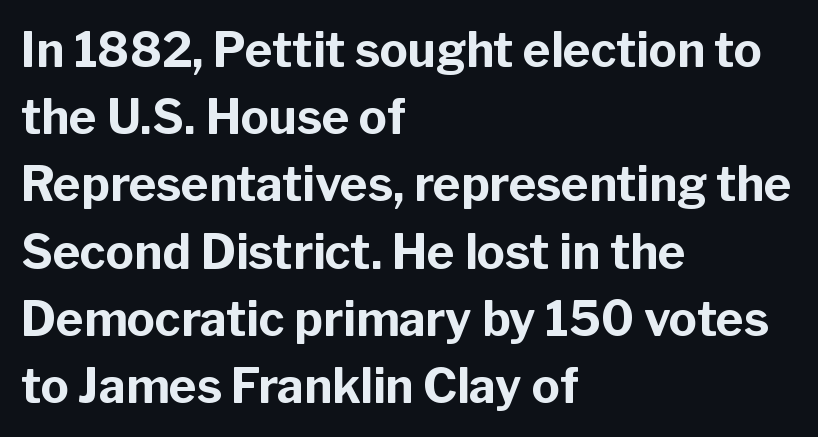
The image shows 47 px bold sans-serif type, upright; set left-aligned, normal line spacing (1.43x), normal letter spacing, not underlined; low stroke contrast and a medium x-height.
